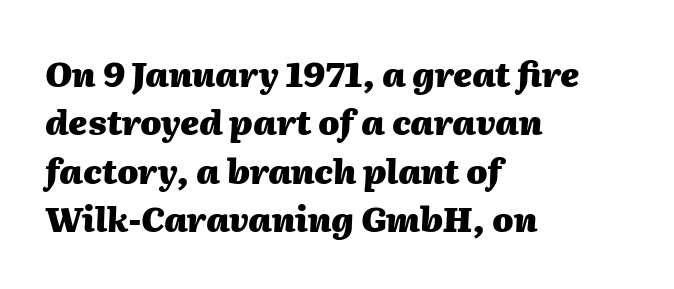
A typesetter would call this leading conventional body-copy spacing. If you drew a line through each stem, it would be angled. The face used here is rendered with its standard letterfit. The paragraph has a hard left edge and a soft right edge. Spacing verdict: proportional, widths tailored to each character. A clean baseline with only descenders dipping below it.
